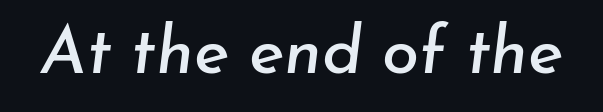
A typesetter would call this proportional, since set widths differ per character. If you drew a line through each stem, it would be angled. Descenders hang freely into open space. Caption: standard tracking, unaltered.
